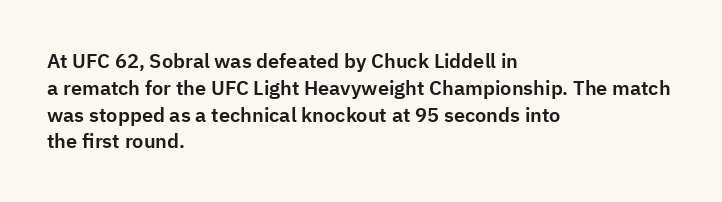
Q: Is the text italic (slanted)? A: No, it is upright.
Q: Is the text underlined? A: No.
Q: How is the paragraph aligned? A: Left-aligned.
Q: Is the spacing between letters normal or unusually wide? A: Normal.
Q: Is the spacing between lines tight, normal or loose? A: Normal.
